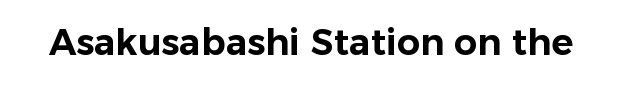
{"serif": "no", "italic": "no", "width": "normal", "stroke_contrast": "low", "x_height": "medium", "monospaced": "no", "underline": "no", "letter_spacing": "normal", "letter_spacing_em": 0.0, "glyph_px": 36}
